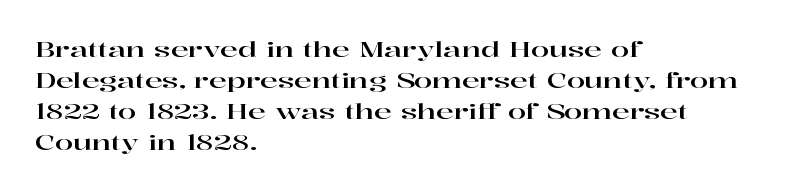
The image shows 21 px text type, upright; set left-aligned, normal line spacing (1.48x), normal letter spacing, not underlined.
